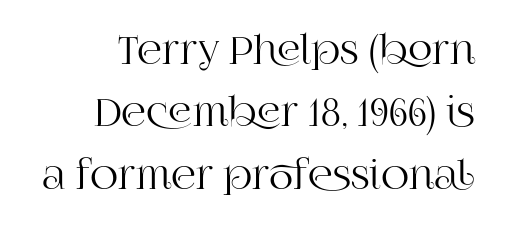
The image shows 39 px serif type, upright; set normal line spacing (1.6x), normal letter spacing, not underlined; high stroke contrast and a large x-height.
